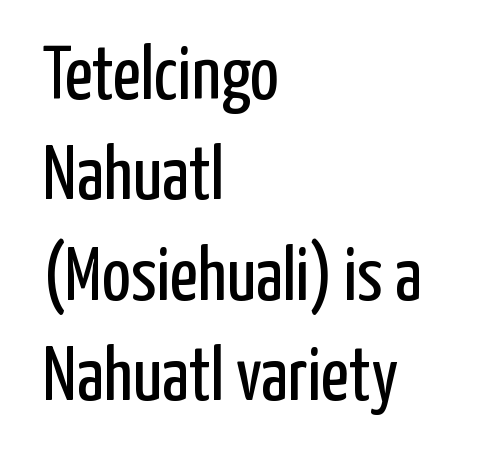
A typesetter would label this face a sans. The string is rendered with underlining switched off. A normal amount of white space separates one row of letters from the next. Is the type heavy? It reads as light-to-regular instead. Think of a printed novel: that variable character pitch is what you see here. Rendered with straight, roman letterforms.
